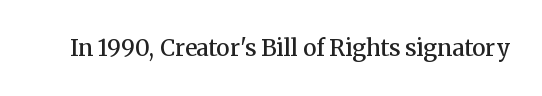
Q: Is the text bold? A: Semi-bold.
Q: Is the text italic (slanted)? A: No, it is upright.
Q: Is the text underlined? A: No.
Q: Is the spacing between letters normal or unusually wide? A: Normal.
